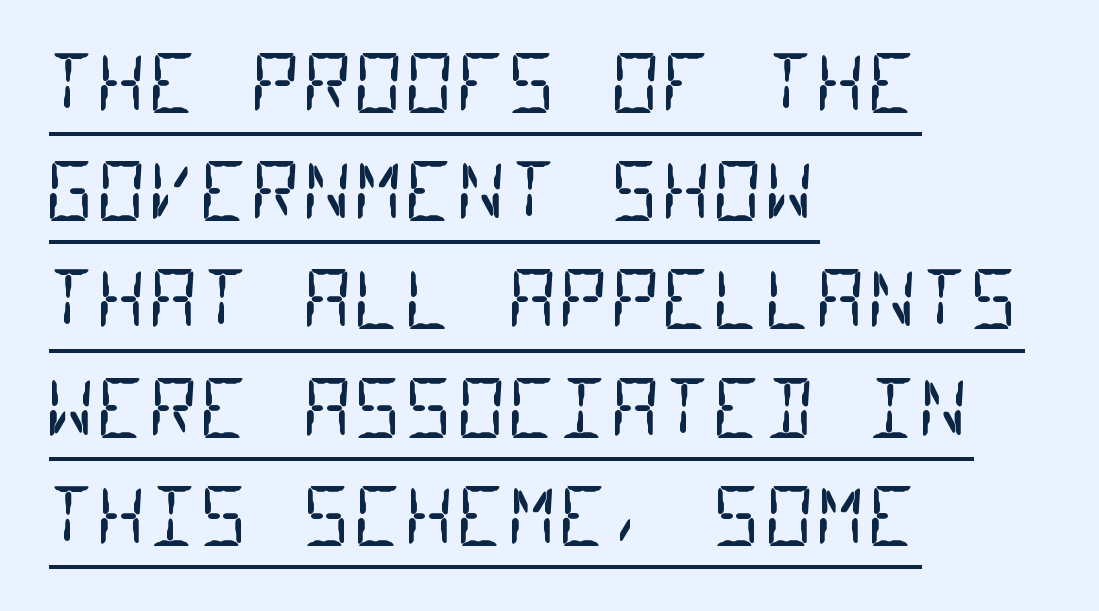
Q: Is the text bold? A: No.
Q: Is the typeface a serif or a sans-serif typeface? A: Sans-serif.
Q: Is the text underlined? A: Yes.
Q: How is the paragraph aligned? A: Left-aligned.
Q: Is the spacing between letters normal or unusually wide? A: Normal.
Q: Is the spacing between lines tight, normal or loose? A: Normal.
Q: Width (condensed, normal, or wide)? A: Condensed.
Q: Stroke contrast? A: Low.
Q: x-height? A: Large.
Q: Monospaced? A: Yes.
